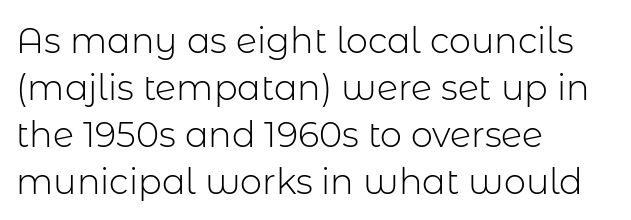
Honestly, the letter spacing is just normal — you wouldn't notice it. These lines are rendered in a variable-pitch font. Counters stay open thanks to moderate or lighter strokes. Plain, unruled lines of type.
